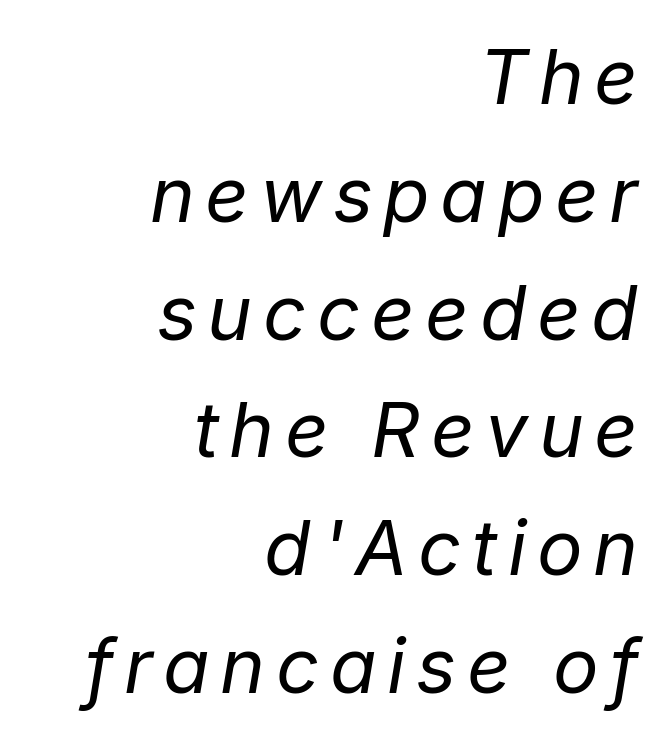
Q: Is the text bold? A: No.
Q: Is the text italic (slanted)? A: Yes, it leans right by about 9 degrees.
Q: Is the text underlined? A: No.
Q: How is the paragraph aligned? A: Right-aligned.
Q: Is the spacing between lines tight, normal or loose? A: Normal.
Q: Width (condensed, normal, or wide)? A: Normal.
Q: Stroke contrast? A: Low.
Q: x-height? A: Medium.
Q: Monospaced? A: No.
